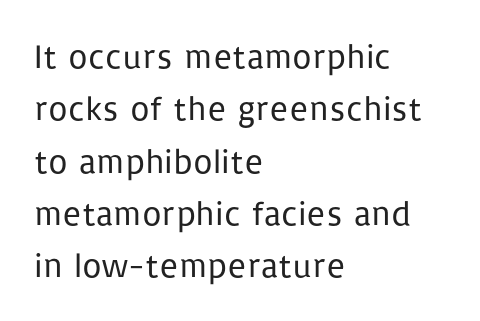
Does the type have serifs? No, each stem ends abruptly. The face used here is proportionally spaced, like ordinary book or web type. Summary of weight: not heavy and not bold. The passage is arranged the way most books set body copy — flush left. The vertical gap from one line to the next is medium.
